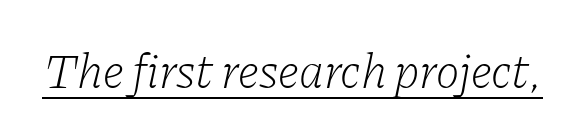
Q: Is the text bold? A: No.
Q: Is the text italic (slanted)? A: Yes, it leans right by about 11 degrees.
Q: Is the typeface a serif or a sans-serif typeface? A: Serif.
Q: Is the text underlined? A: Yes.
Q: Is the spacing between letters normal or unusually wide? A: Normal.
Q: Width (condensed, normal, or wide)? A: Normal.
Q: Stroke contrast? A: Low.
Q: x-height? A: Medium.
Q: Monospaced? A: No.
